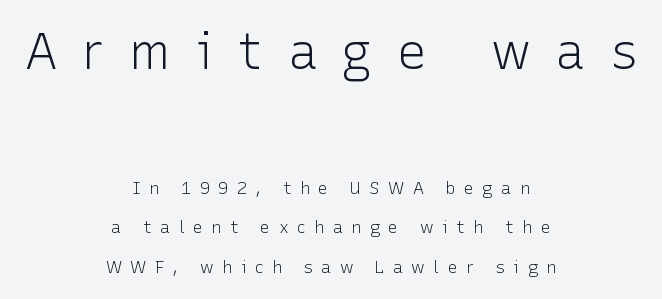
The font family rendered here belongs to the sans-serif group. Caption: face not bold, strokes unweighted. Ascenders rise straight up at ninety degrees. A student would call this center alignment; a typographer would say set centered. Think of a printed novel: that variable character pitch is what you see here. The rendering shrinks the type as you move from the upper chunk to the lower.
